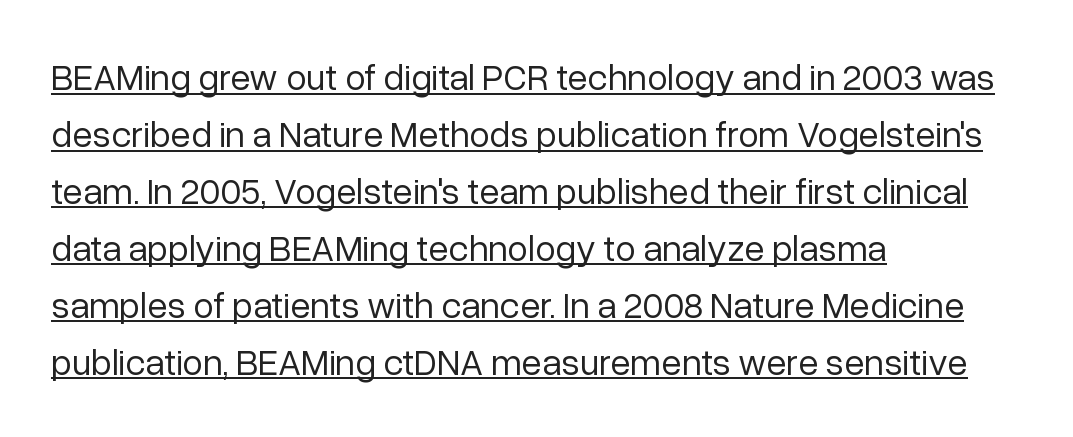
The image shows 37 px regular-weight sans-serif type, upright; set left-aligned, normal line spacing (1.54x), normal letter spacing, underlined; low stroke contrast and a medium x-height.
